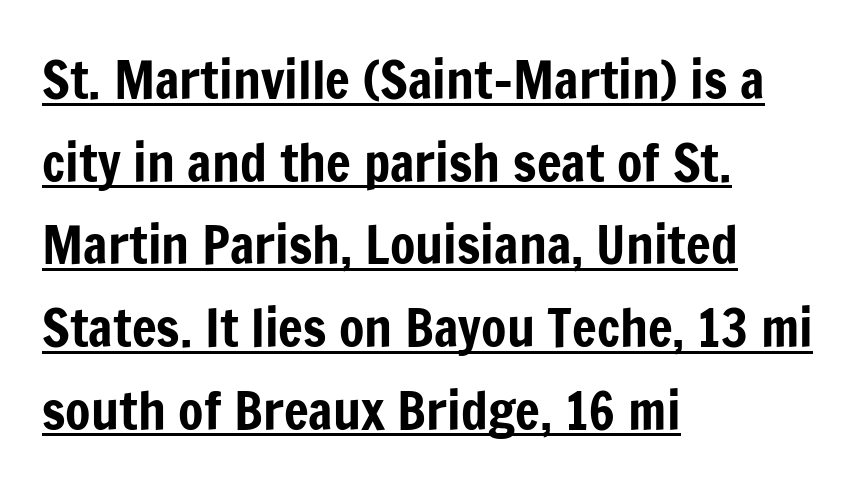
The text block is weighted toward the left margin, trailing off unevenly rightward. A roman cut, with each character standing at attention. Rows of type keep a routine distance in the vertical direction. These lines are rendered in a variable-pitch font.
